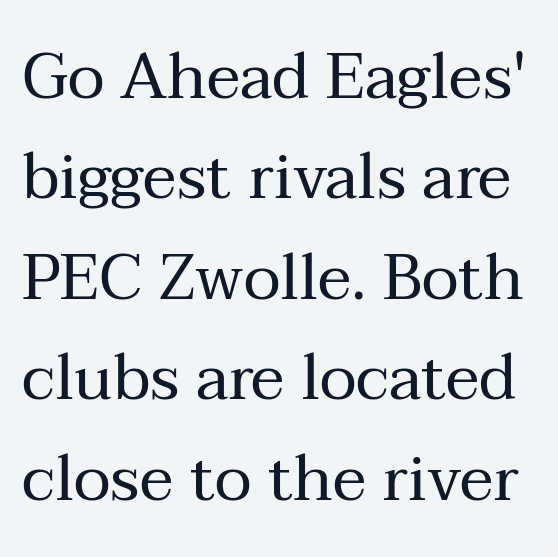
{"serif": "yes", "italic": "no", "bold": "no", "weight": "regular", "width": "normal", "stroke_contrast": "medium", "x_height": "medium", "monospaced": "no", "underline": "no", "line_spacing": "normal", "line_spacing_ratio": 1.57, "letter_spacing": "normal", "letter_spacing_em": 0.0, "glyph_px": 64}
